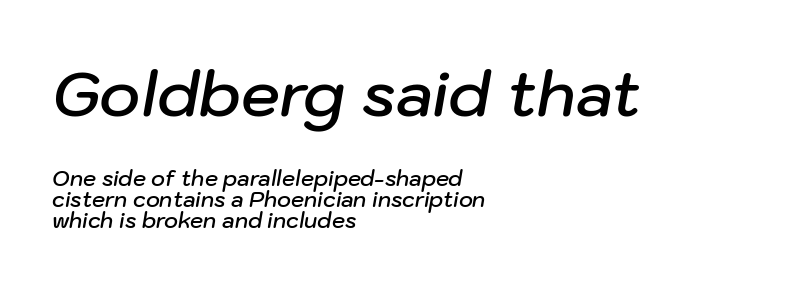
These lines carry some extra weight — a demibold, not a full bold. The lines are quadded left. Leading: reduced. The earlier block is typeset at a bigger size than the later block. The type is set solid horizontally, with unmodified tracking. Anything drawn beneath the words? Only blank space.
